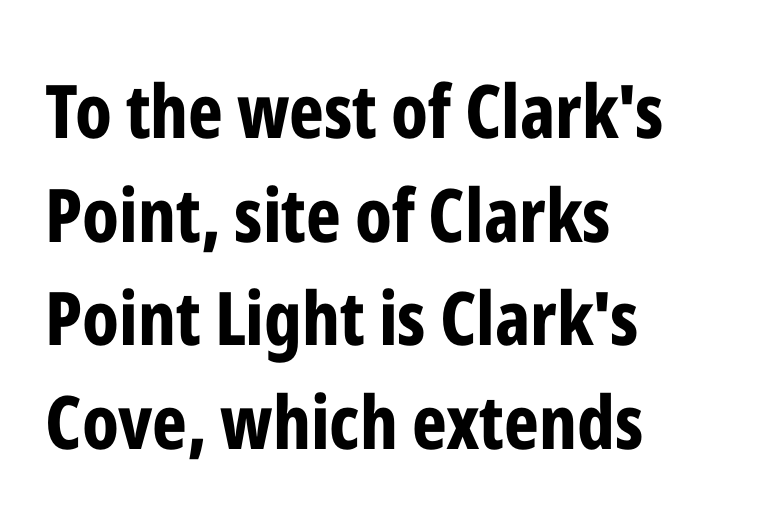
{"serif": "no", "italic": "no", "bold": "yes", "weight": "bold", "width": "condensed", "stroke_contrast": "low", "x_height": "medium", "monospaced": "no", "underline": "no", "align": "left", "line_spacing": "normal", "line_spacing_ratio": 1.4, "letter_spacing": "normal", "letter_spacing_em": 0.0, "glyph_px": 74}
